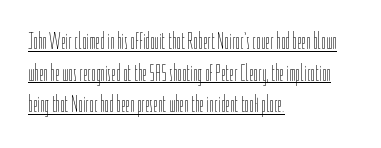
Q: Is the text bold? A: No.
Q: Is the text italic (slanted)? A: No, it is upright.
Q: Is the text underlined? A: Yes.
Q: How is the paragraph aligned? A: Left-aligned.
Q: Is the spacing between letters normal or unusually wide? A: Normal.
Q: Is the spacing between lines tight, normal or loose? A: Normal.
